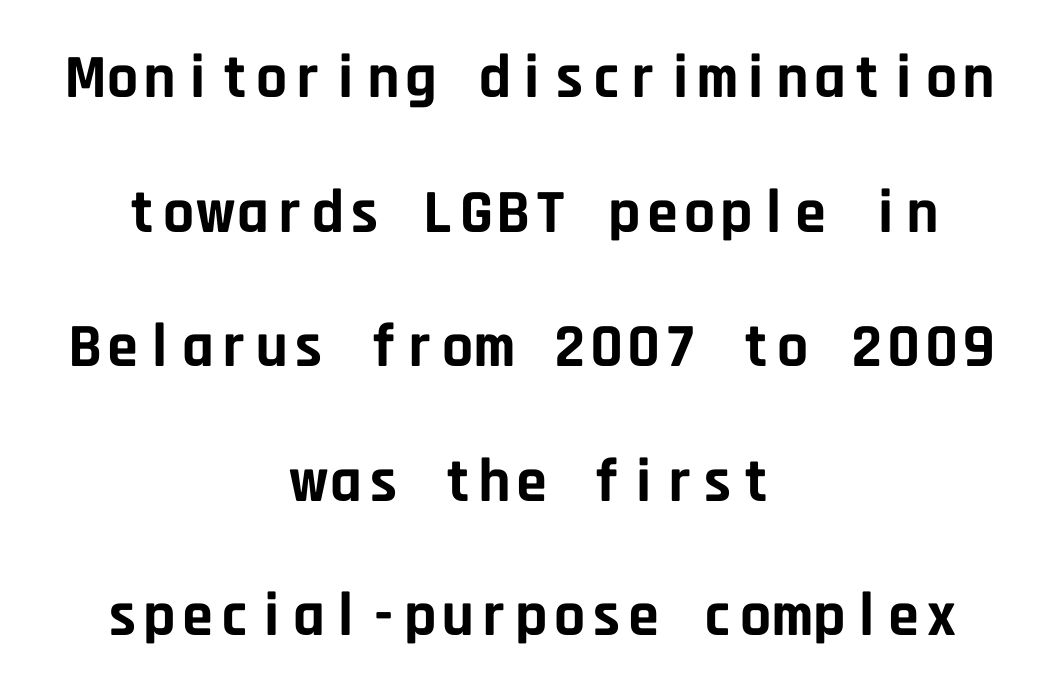
Posture: vertical. In terms of letterspacing, this is plain default setting. These lines are centered, leaving both edges ragged. The gap between lines stays unmarked. Serif or sans? Sans — the stroke terminals are bare. Every character here occupies the same horizontal width, giving the sample a typewriter-like rhythm.
